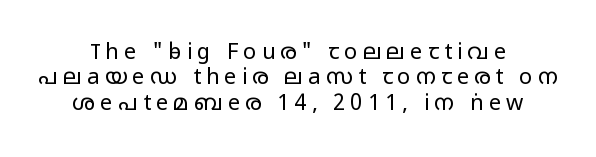
The image shows 22 px text type, upright; set centered, tight line spacing (1.15x), unusually wide letter spacing (+0.23 em), not underlined.
